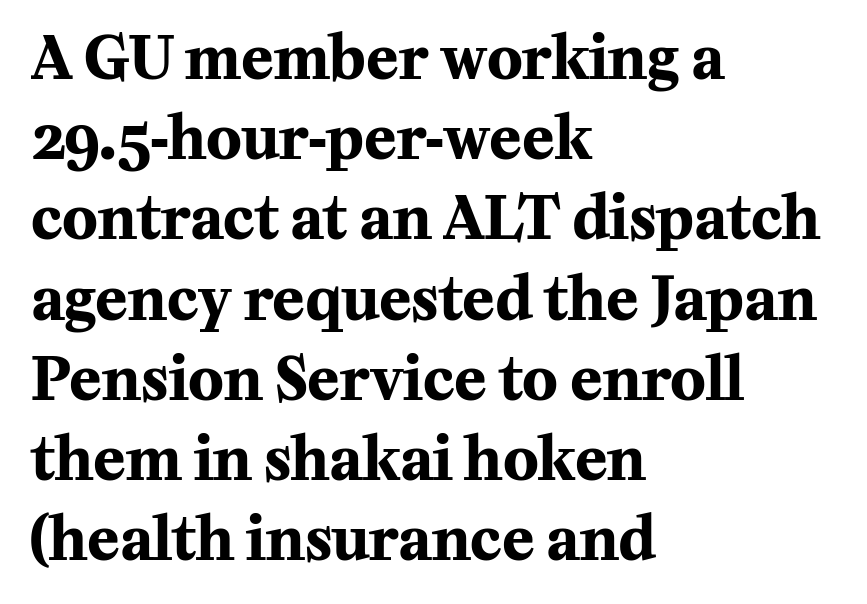
The image shows 59 px bold serif type, upright; set left-aligned, normal line spacing (1.36x), normal letter spacing, not underlined; medium stroke contrast and a medium x-height.
